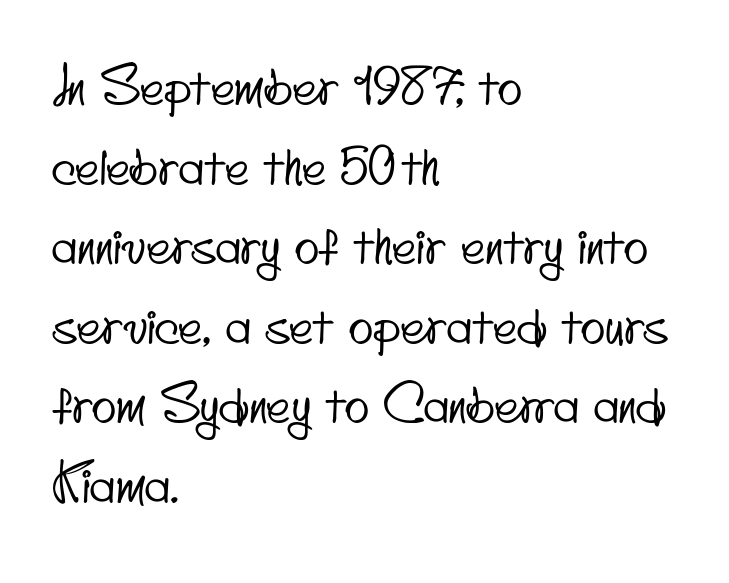
Q: Is the typeface a serif or a sans-serif typeface? A: Sans-serif.
Q: Is the text underlined? A: No.
Q: How is the paragraph aligned? A: Left-aligned.
Q: Is the spacing between letters normal or unusually wide? A: Normal.
Q: Is the spacing between lines tight, normal or loose? A: Normal.
Q: Width (condensed, normal, or wide)? A: Condensed.
Q: Stroke contrast? A: Low.
Q: x-height? A: Small.
Q: Monospaced? A: No.
